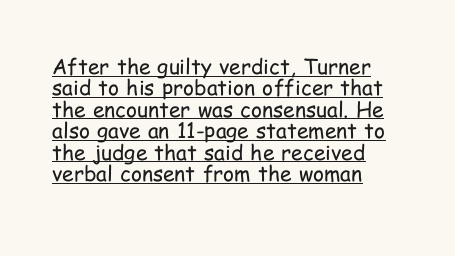
{"italic": "no", "bold": "no", "underline": "yes", "align": "left", "line_spacing": "tight", "line_spacing_ratio": 1.02, "letter_spacing": "normal", "letter_spacing_em": 0.0, "glyph_px": 21}
